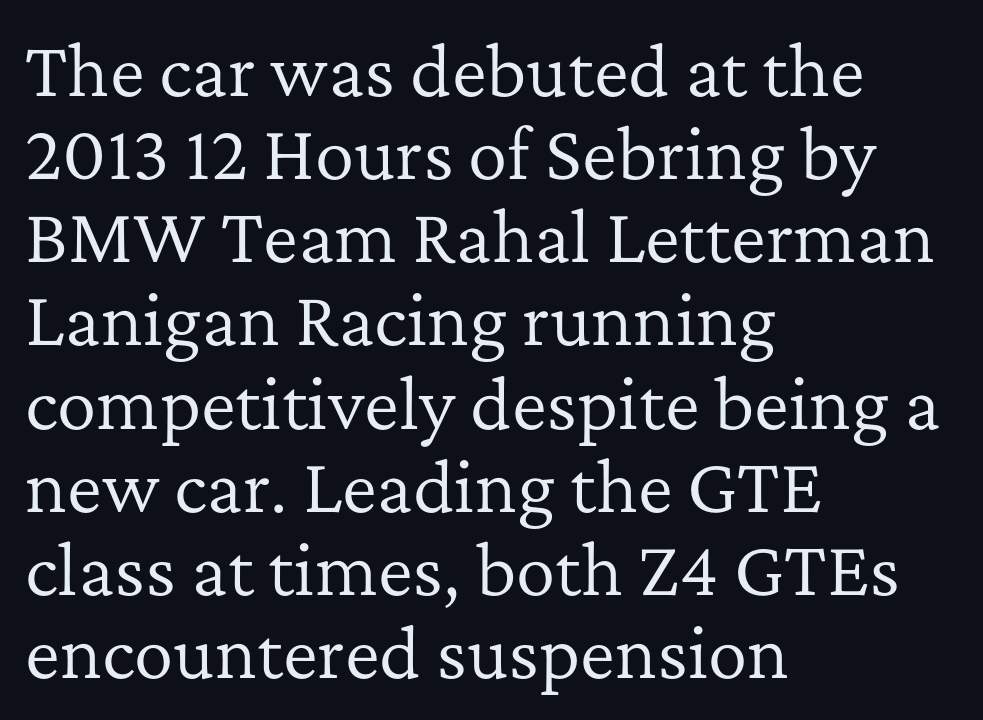
{"serif": "yes", "italic": "no", "bold": "no", "weight": "regular", "width": "normal", "stroke_contrast": "low", "x_height": "medium", "monospaced": "no", "underline": "no", "align": "left", "line_spacing": "normal", "line_spacing_ratio": 1.26, "letter_spacing": "normal", "letter_spacing_em": 0.0, "glyph_px": 66}
